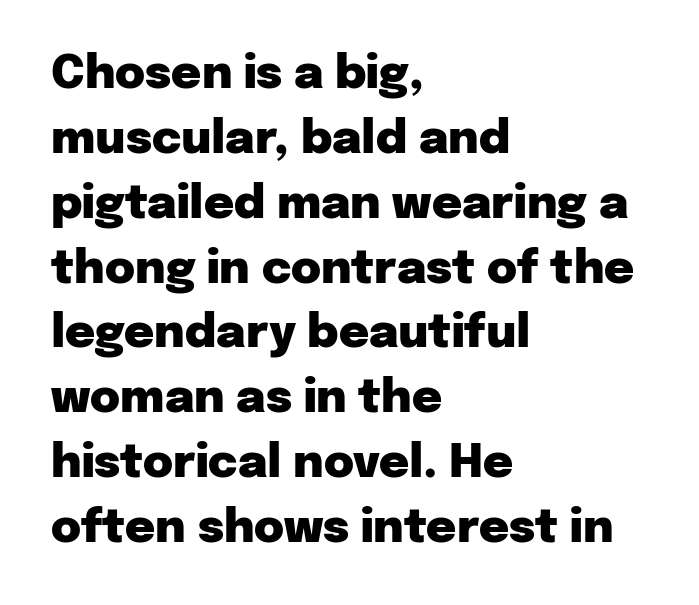
{"serif": "no", "italic": "no", "bold": "yes", "weight": "heavy", "width": "normal", "stroke_contrast": "low", "x_height": "medium", "monospaced": "no", "underline": "no", "align": "left", "line_spacing": "normal", "line_spacing_ratio": 1.41, "letter_spacing": "normal", "letter_spacing_em": 0.0, "glyph_px": 46}
